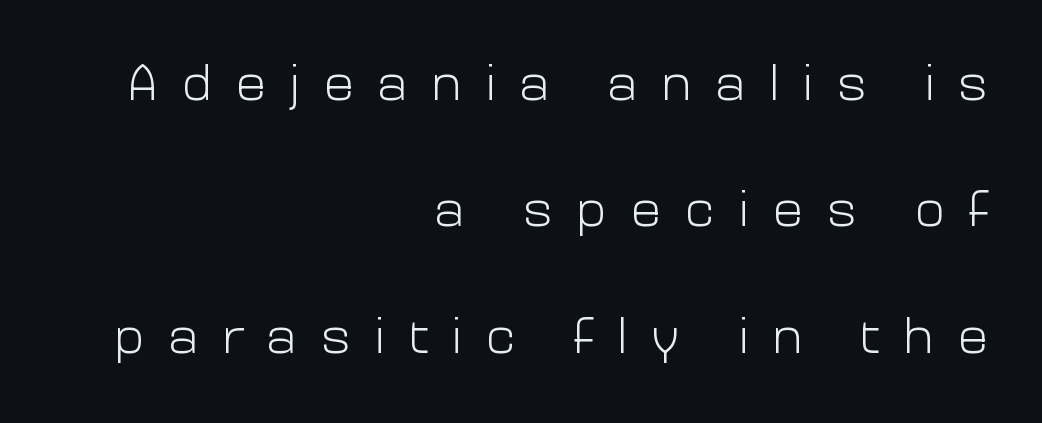
Q: Is the text bold? A: No.
Q: Is the text italic (slanted)? A: No, it is upright.
Q: Is the typeface a serif or a sans-serif typeface? A: Sans-serif.
Q: Is the text underlined? A: No.
Q: How is the paragraph aligned? A: Right-aligned.
Q: Is the spacing between letters normal or unusually wide? A: Unusually wide.
Q: Is the spacing between lines tight, normal or loose? A: Loose.
Q: Width (condensed, normal, or wide)? A: Normal.
Q: Stroke contrast? A: Low.
Q: x-height? A: Medium.
Q: Monospaced? A: No.
